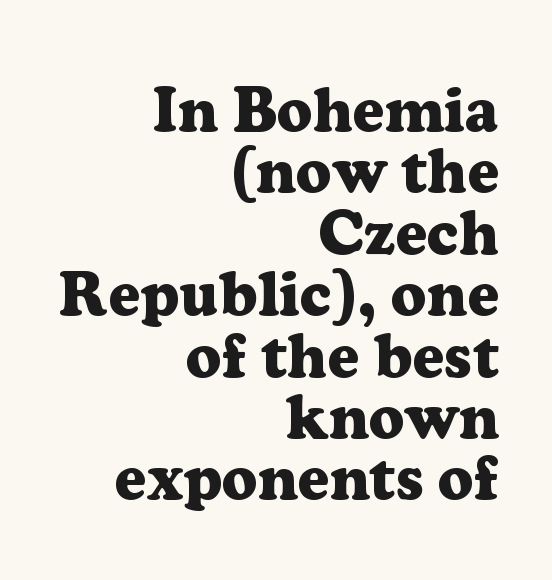
The letters advance in unequal steps, a hallmark of proportional type. The letters are bold, with thick, heavy strokes. Descenders are the only things crossing below the line. There is no visible air inserted between adjacent glyphs. These lines are composed in type with serifs.
